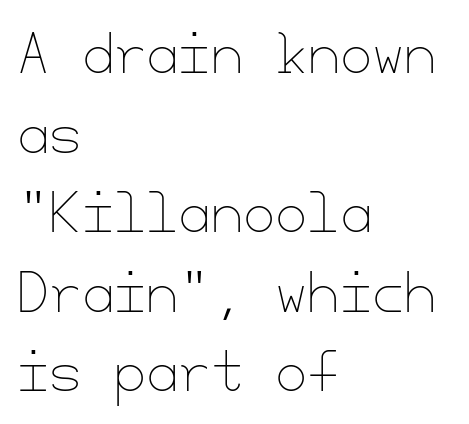
Q: Is the text bold? A: No.
Q: Is the text italic (slanted)? A: No, it is upright.
Q: Is the text underlined? A: No.
Q: How is the paragraph aligned? A: Left-aligned.
Q: Is the spacing between letters normal or unusually wide? A: Normal.
Q: Is the spacing between lines tight, normal or loose? A: Normal.
Q: Width (condensed, normal, or wide)? A: Normal.
Q: Stroke contrast? A: Low.
Q: x-height? A: Small.
